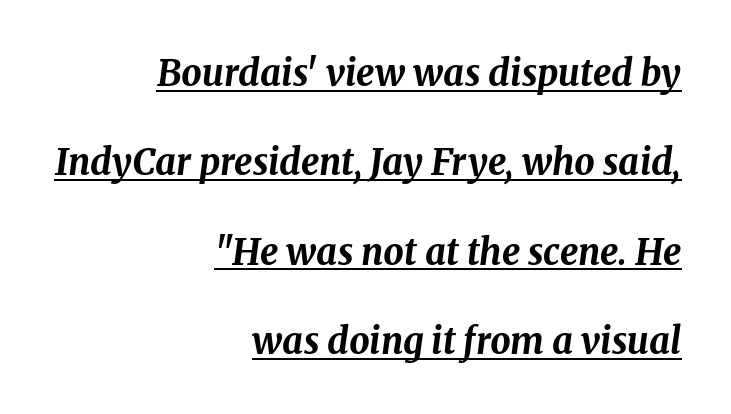
{"italic": "yes", "lean": "right", "slant_degrees": 8, "bold": "yes", "weight": "bold", "width": "normal", "stroke_contrast": "medium", "x_height": "medium", "monospaced": "no", "underline": "yes", "align": "right", "line_spacing": "loose", "line_spacing_ratio": 2.48, "letter_spacing": "normal", "letter_spacing_em": 0.0, "glyph_px": 36}
